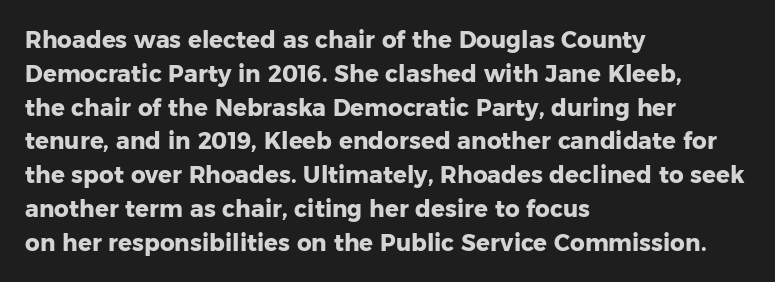
The image shows 23 px bold type, upright; set left-aligned, normal line spacing (1.47x), normal letter spacing, not underlined.
